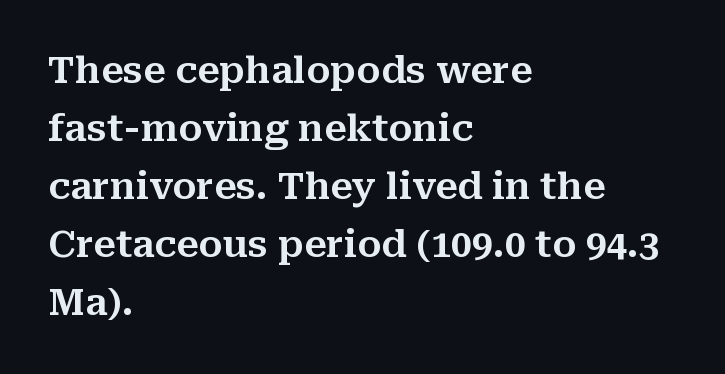
Q: Is the text italic (slanted)? A: No, it is upright.
Q: Is the typeface a serif or a sans-serif typeface? A: Serif.
Q: Is the text underlined? A: No.
Q: How is the paragraph aligned? A: Left-aligned.
Q: Is the spacing between letters normal or unusually wide? A: Normal.
Q: Is the spacing between lines tight, normal or loose? A: Normal.
Q: Width (condensed, normal, or wide)? A: Normal.
Q: Stroke contrast? A: Medium.
Q: x-height? A: Medium.
Q: Monospaced? A: No.
